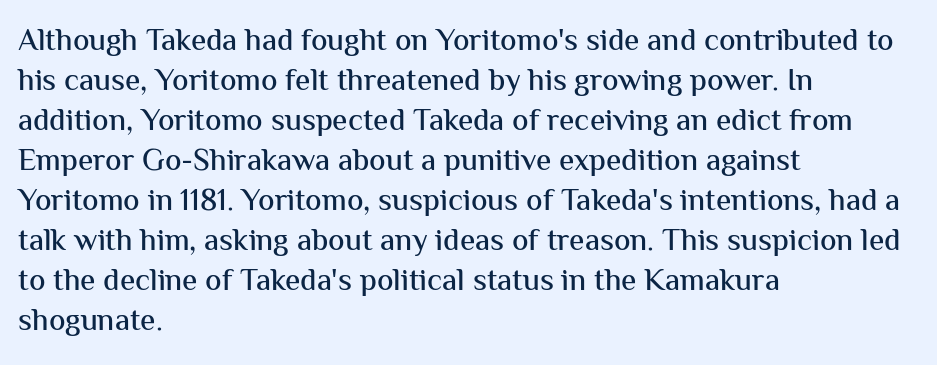
Q: Is the text italic (slanted)? A: No, it is upright.
Q: Is the typeface a serif or a sans-serif typeface? A: Sans-serif.
Q: Is the text underlined? A: No.
Q: How is the paragraph aligned? A: Left-aligned.
Q: Is the spacing between letters normal or unusually wide? A: Normal.
Q: Is the spacing between lines tight, normal or loose? A: Normal.
Q: Width (condensed, normal, or wide)? A: Normal.
Q: Stroke contrast? A: Medium.
Q: x-height? A: Medium.
Q: Monospaced? A: No.
